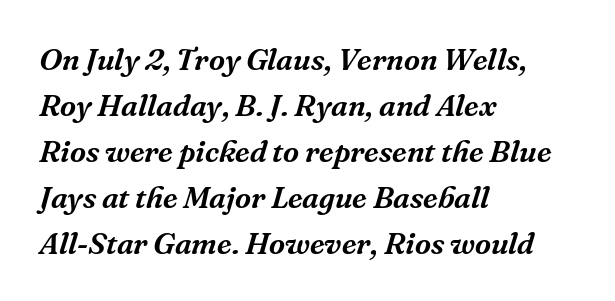
One-word summary of the alignment: left. Descenders hang freely into open space. Compared with typical paragraphs, the rows here are spaced about the same. The passage shown is typed in a proportional face where columns would drift.
